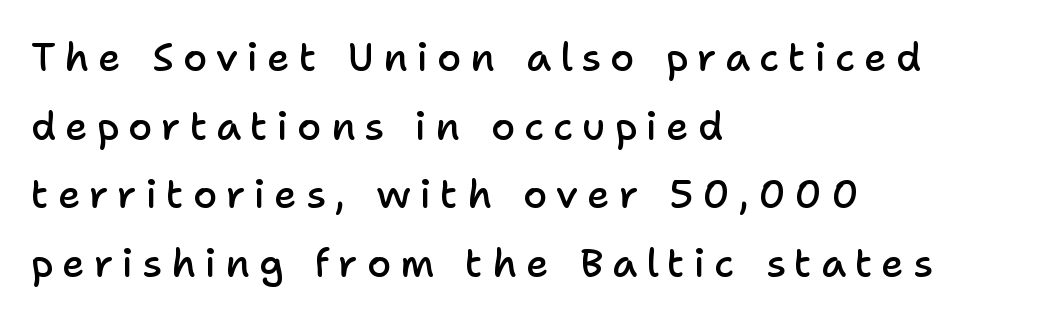
Q: Is the text bold? A: Semi-bold.
Q: Is the text italic (slanted)? A: No, it is upright.
Q: Is the typeface a serif or a sans-serif typeface? A: Sans-serif.
Q: Is the text underlined? A: No.
Q: How is the paragraph aligned? A: Left-aligned.
Q: Is the spacing between letters normal or unusually wide? A: Unusually wide.
Q: Width (condensed, normal, or wide)? A: Normal.
Q: Stroke contrast? A: Low.
Q: x-height? A: Medium.
Q: Monospaced? A: No.
